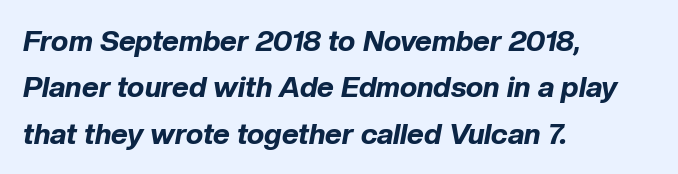
Q: Is the text bold? A: Yes.
Q: Is the text italic (slanted)? A: Yes, it leans right by about 10 degrees.
Q: Is the text underlined? A: No.
Q: How is the paragraph aligned? A: Left-aligned.
Q: Is the spacing between letters normal or unusually wide? A: Normal.
Q: Is the spacing between lines tight, normal or loose? A: Normal.
Q: Width (condensed, normal, or wide)? A: Normal.
Q: Stroke contrast? A: Low.
Q: x-height? A: Medium.
Q: Monospaced? A: No.
